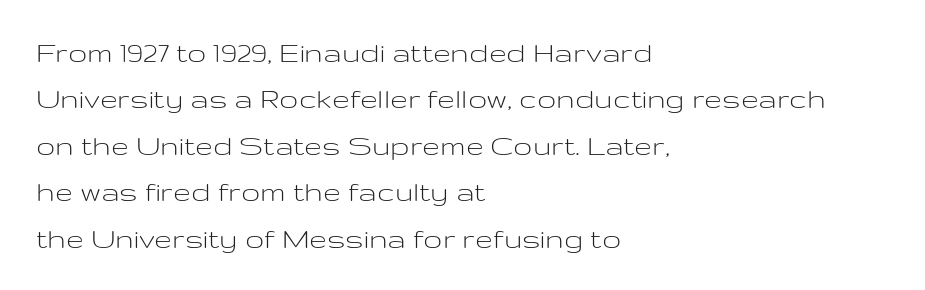
Has an underline been added? It has not. Leading matches the norm, producing a regular column. You could not count columns in this text — the font is proportionally spaced. Does the copy run flush right? No — it runs flush left. Summary of weight: not heavy and not bold. The letters carry no serifs — their stems end cleanly without finishing strokes.
